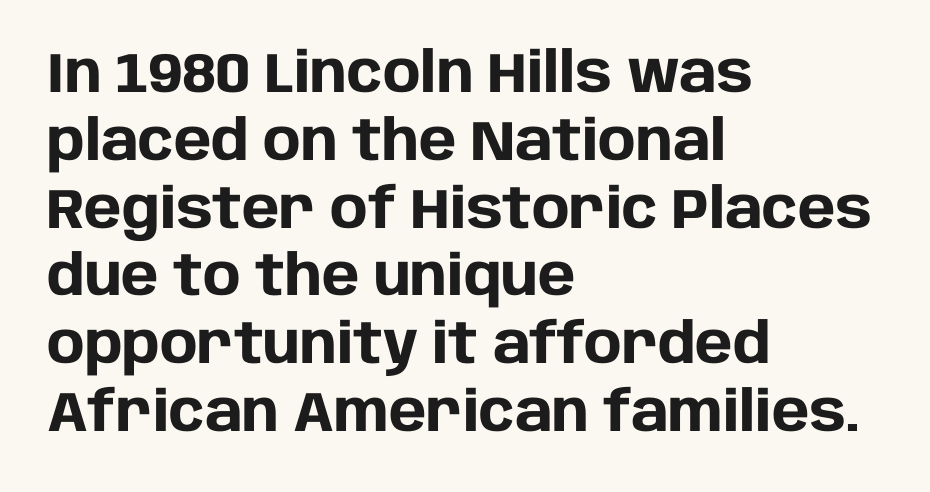
In terms of posture, this sample is upright. The rendering keeps characters at their native spacing. Every row of glyphs begins at an identical x-position on the left. As a designer I'd log this as weight 700, bold. Check under the words: just untouched page. Grotesque or geometric, the face here clearly has no serifs.
